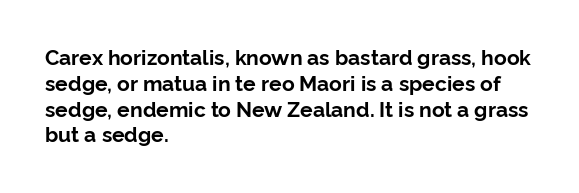
Q: Is the text bold? A: Yes.
Q: Is the text italic (slanted)? A: No, it is upright.
Q: Is the text underlined? A: No.
Q: How is the paragraph aligned? A: Left-aligned.
Q: Is the spacing between letters normal or unusually wide? A: Normal.
